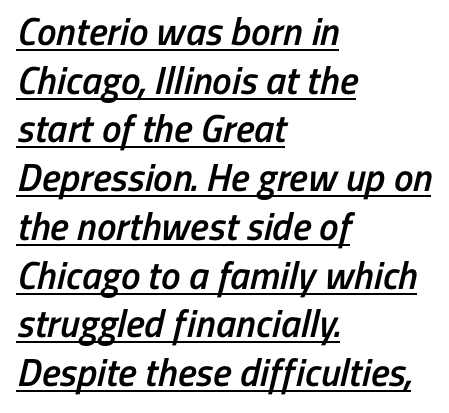
The image shows 39 px semibold, condensed sans-serif type; set left-aligned, normal line spacing (1.25x), normal letter spacing, underlined; low stroke contrast and a medium x-height.
